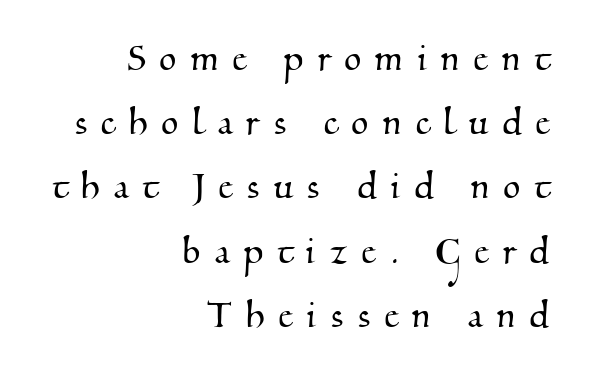
The face used here is seriffed, in the tradition of book romans. Teacher's note: observe the even right margin — that is flush-right alignment. Between one letter and the next there's a generous, obvious gap. Notice how descenders clear the ascenders below comfortably — that's standard leading. The strip under each line holds only bare page. The face used here is proportionally spaced, like ordinary book or web type.
